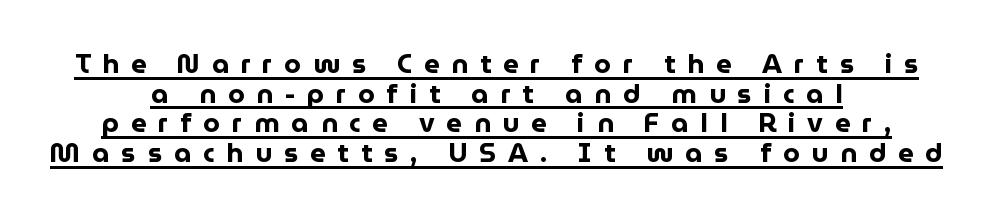
Q: Is the text bold? A: Yes.
Q: Is the text italic (slanted)? A: No, it is upright.
Q: Is the text underlined? A: Yes.
Q: How is the paragraph aligned? A: Centered.
Q: Is the spacing between letters normal or unusually wide? A: Unusually wide.
Q: Is the spacing between lines tight, normal or loose? A: Tight.
